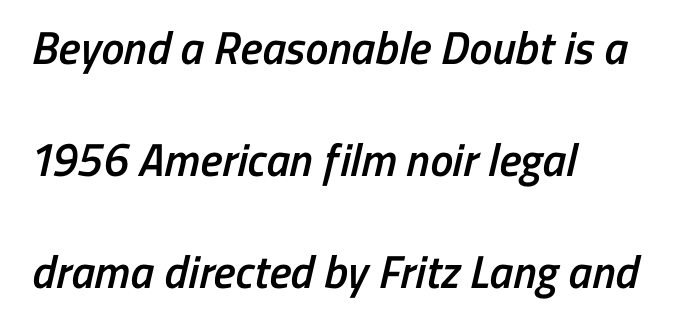
Q: Is the text bold? A: Semi-bold.
Q: Is the typeface a serif or a sans-serif typeface? A: Sans-serif.
Q: Is the text underlined? A: No.
Q: How is the paragraph aligned? A: Left-aligned.
Q: Is the spacing between letters normal or unusually wide? A: Normal.
Q: Is the spacing between lines tight, normal or loose? A: Loose.
Q: Width (condensed, normal, or wide)? A: Condensed.
Q: Stroke contrast? A: Low.
Q: x-height? A: Medium.
Q: Monospaced? A: No.
